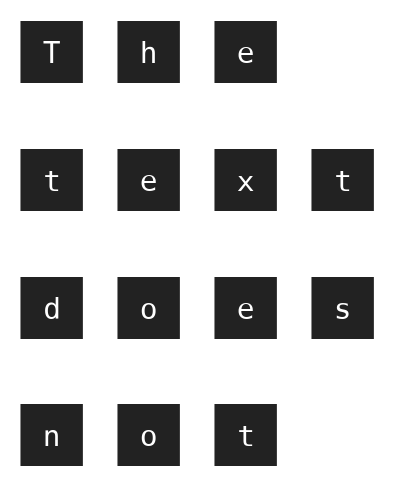
I'd call this a sans setting — the letters go barefoot. Any mark beneath the type? The region is blank. What stands out about the letter spacing? Its width — letters are far apart. The passage is arranged the way most books set body copy — flush left.
